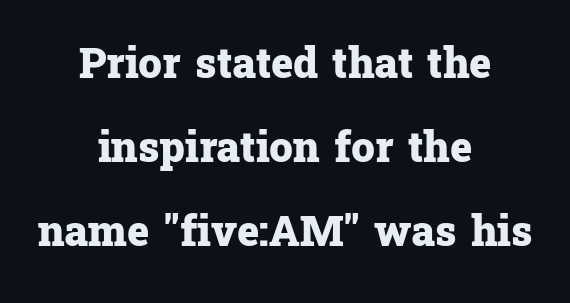
{"serif": "yes", "italic": "no", "bold": "yes", "weight": "heavy", "width": "normal", "stroke_contrast": "low", "x_height": "medium", "monospaced": "no", "underline": "no", "align": "center", "line_spacing": "loose", "line_spacing_ratio": 2.0, "letter_spacing": "normal", "letter_spacing_em": 0.0, "glyph_px": 42}
